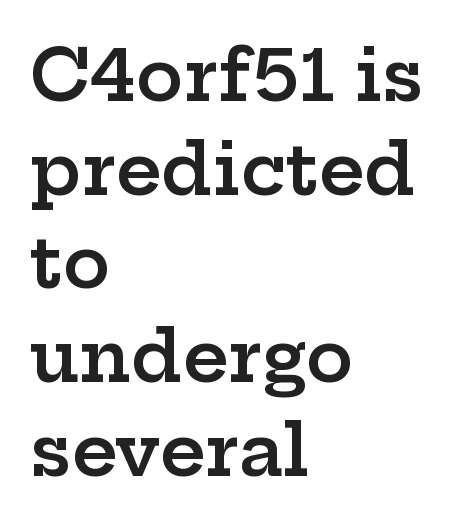
The image shows 71 px semibold, wide serif type, upright; set left-aligned, normal line spacing (1.32x), normal letter spacing, not underlined; low stroke contrast and a medium x-height.
